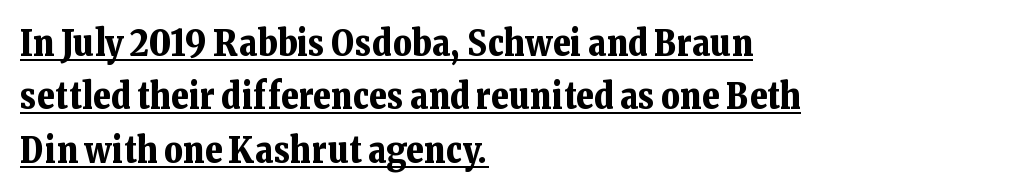
Q: Is the text bold? A: Yes.
Q: Is the text italic (slanted)? A: No, it is upright.
Q: Is the typeface a serif or a sans-serif typeface? A: Serif.
Q: Is the text underlined? A: Yes.
Q: How is the paragraph aligned? A: Left-aligned.
Q: Is the spacing between letters normal or unusually wide? A: Normal.
Q: Is the spacing between lines tight, normal or loose? A: Normal.
Q: Width (condensed, normal, or wide)? A: Normal.
Q: Stroke contrast? A: Low.
Q: x-height? A: Medium.
Q: Monospaced? A: No.
